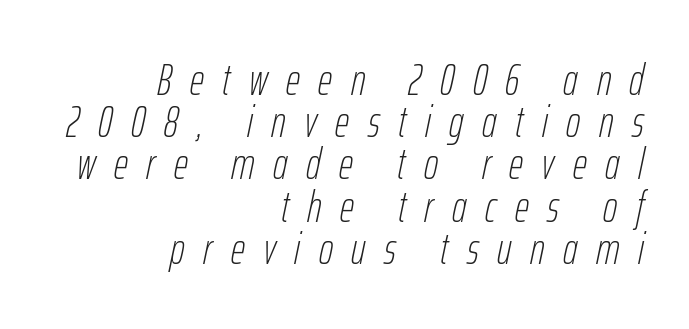
Character widths vary here, with narrow letters taking less room than wide ones. The font's italic variant was chosen for this text. What stands out about the letter spacing? Its width — letters are far apart. One glance says dense: line gaps are narrower than usual.
